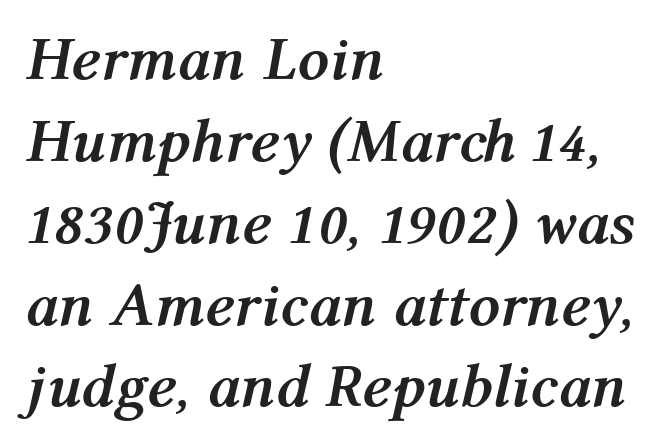
Q: Is the text bold? A: Yes.
Q: Is the text italic (slanted)? A: Yes, it leans right by about 12 degrees.
Q: Is the text underlined? A: No.
Q: How is the paragraph aligned? A: Left-aligned.
Q: Is the spacing between letters normal or unusually wide? A: Normal.
Q: Is the spacing between lines tight, normal or loose? A: Normal.
Q: Width (condensed, normal, or wide)? A: Normal.
Q: Stroke contrast? A: Medium.
Q: x-height? A: Medium.
Q: Monospaced? A: No.
